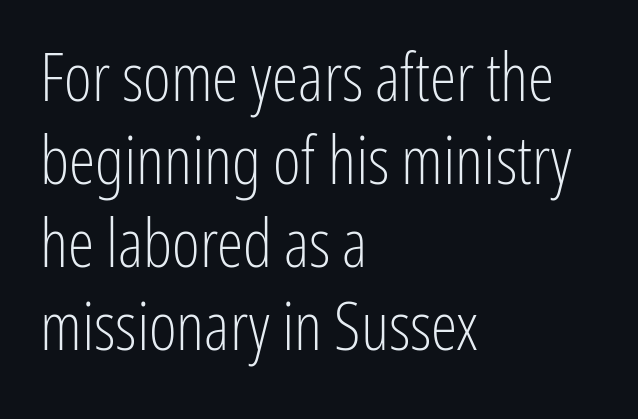
Here the glyphs are tracked normally, forming tight word shapes. The passage shown is typed in a proportional face where columns would drift. The face looks like a standard text weight, possibly lighter. A student would call this left alignment; a typographer would say flush left, rag right.
